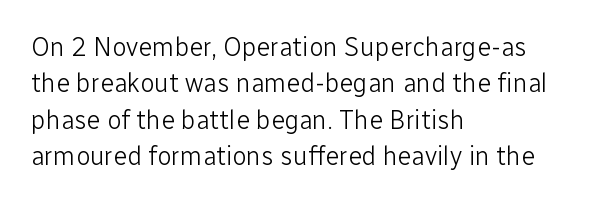
{"italic": "no", "bold": "no", "underline": "no", "align": "left", "line_spacing": "normal", "line_spacing_ratio": 1.4, "letter_spacing": "normal", "letter_spacing_em": 0.0, "glyph_px": 26}
